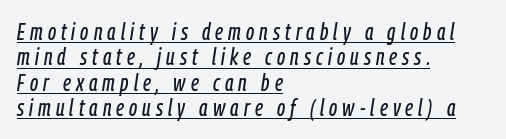
{"italic": "yes", "lean": "right", "slant_degrees": 9, "underline": "yes", "align": "left", "line_spacing": "tight", "line_spacing_ratio": 1.1, "letter_spacing": "wide", "letter_spacing_em": 0.22, "glyph_px": 23}
